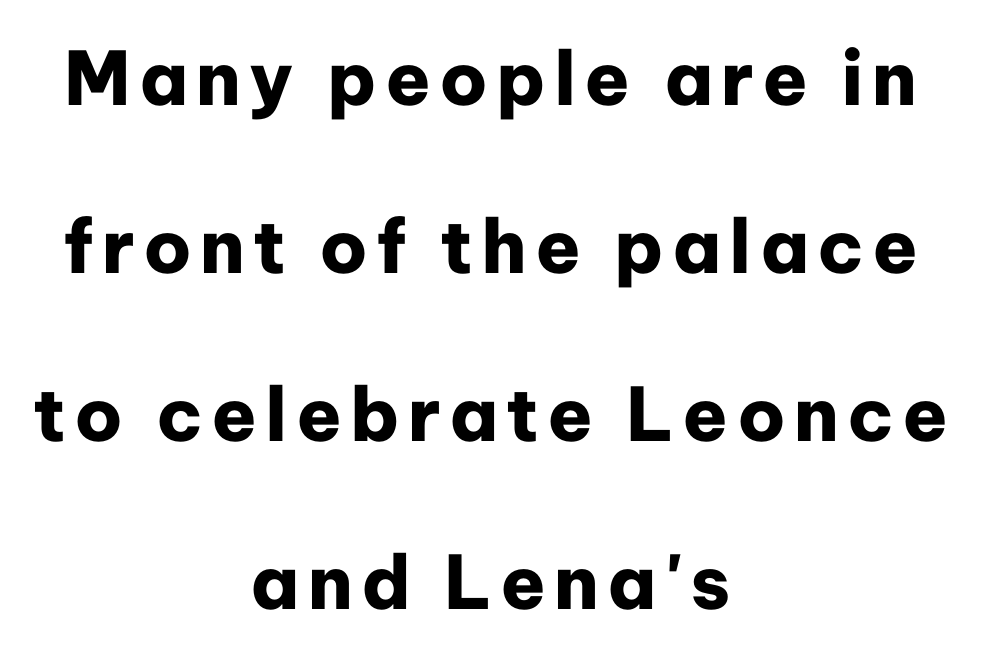
{"serif": "no", "italic": "no", "bold": "yes", "weight": "heavy", "width": "normal", "stroke_contrast": "low", "x_height": "medium", "monospaced": "no", "underline": "no", "align": "center", "line_spacing": "loose", "line_spacing_ratio": 2.27, "glyph_px": 74}
